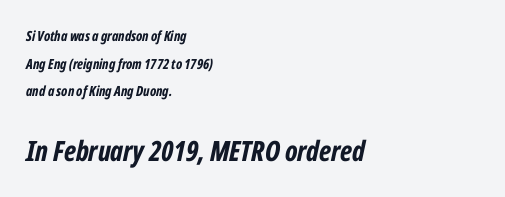
The image shows 28 px bold, condensed type, italic (leaning right); set left-aligned, loose line spacing (1.97x), normal letter spacing, not underlined; the second (bottom) block is 2.0x larger; low stroke contrast and a medium x-height.
